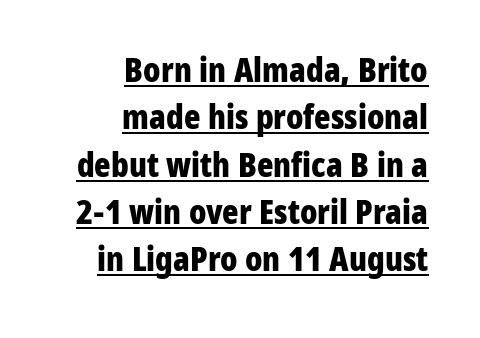
Inter-character spacing is left at the font's built-in metrics. Like a heading marked for emphasis, these lines bear an underscore. Do the letters lean? They stand straight. The rendering anchors every line to the right-hand side. Classification — sans serif.
